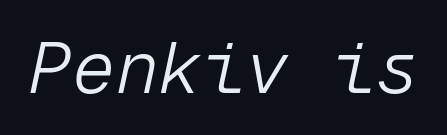
Q: Is the text bold? A: No.
Q: Is the text italic (slanted)? A: Yes, it leans right by about 12 degrees.
Q: Is the text underlined? A: No.
Q: Is the spacing between letters normal or unusually wide? A: Normal.
Q: Width (condensed, normal, or wide)? A: Normal.
Q: Stroke contrast? A: Low.
Q: x-height? A: Medium.
Q: Monospaced? A: Yes.
